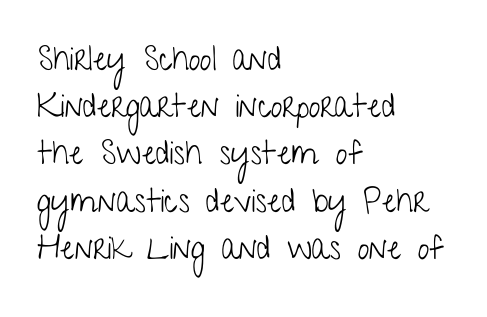
Q: Is the text bold? A: No.
Q: Is the text italic (slanted)? A: No, it is upright.
Q: Is the typeface a serif or a sans-serif typeface? A: Sans-serif.
Q: Is the text underlined? A: No.
Q: How is the paragraph aligned? A: Left-aligned.
Q: Is the spacing between letters normal or unusually wide? A: Normal.
Q: Is the spacing between lines tight, normal or loose? A: Normal.
Q: Width (condensed, normal, or wide)? A: Condensed.
Q: Stroke contrast? A: Low.
Q: x-height? A: Medium.
Q: Monospaced? A: No.
